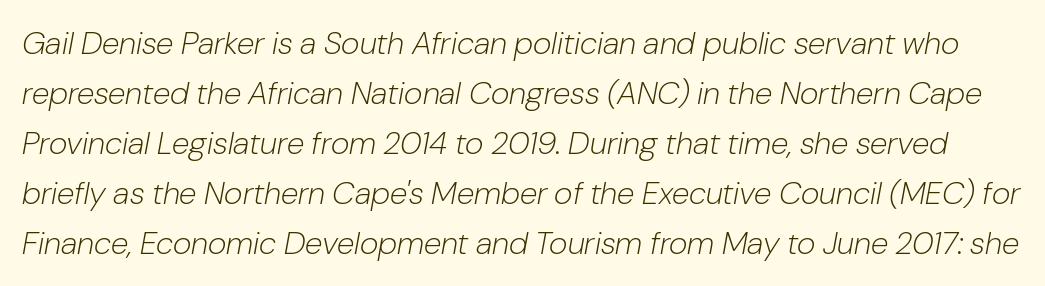
The image shows 32 px light type, italic (leaning right); set normal line spacing (1.56x), normal letter spacing, not underlined; low stroke contrast and a medium x-height.
